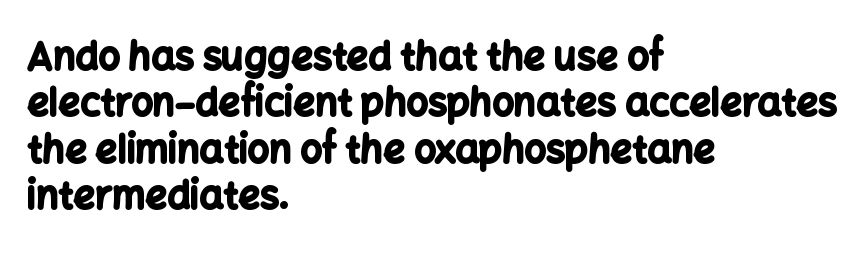
The image shows 38 px bold sans-serif type, upright; set left-aligned, line spacing 1.22x, normal letter spacing, not underlined; low stroke contrast and a medium x-height.
